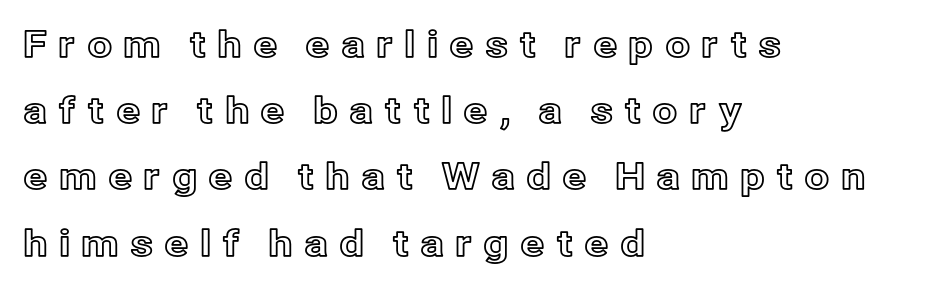
Q: Is the text italic (slanted)? A: No, it is upright.
Q: Is the text underlined? A: No.
Q: How is the paragraph aligned? A: Left-aligned.
Q: Is the spacing between letters normal or unusually wide? A: Unusually wide.
Q: Width (condensed, normal, or wide)? A: Normal.
Q: x-height? A: Medium.
Q: Monospaced? A: No.
